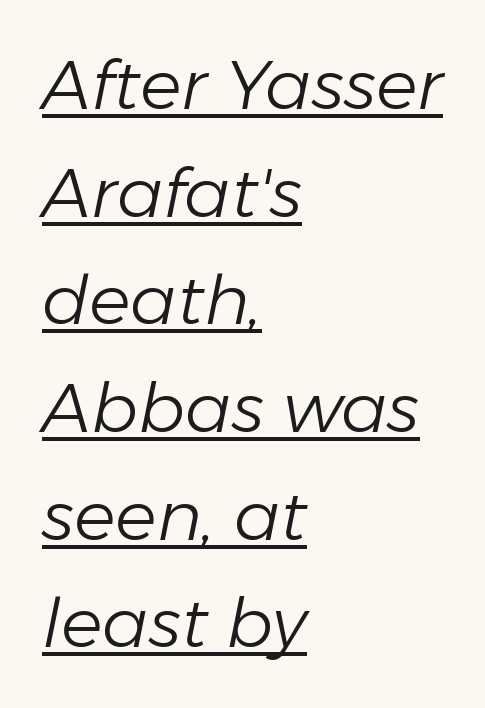
The paragraph shown leans on its left margin. Designer's note — italics engaged. Here the designer chose a conventional face with non-uniform glyph widths. The sample's only ornament is a line tracing under the words.
